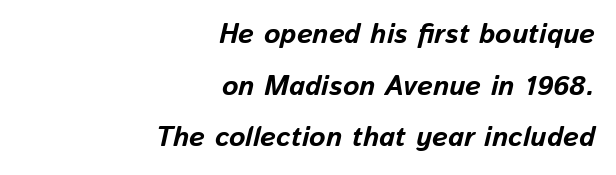
The image shows 28 px bold type, italic (leaning right); set right-aligned, line spacing 1.84x, normal letter spacing, not underlined; low stroke contrast and a medium x-height.
